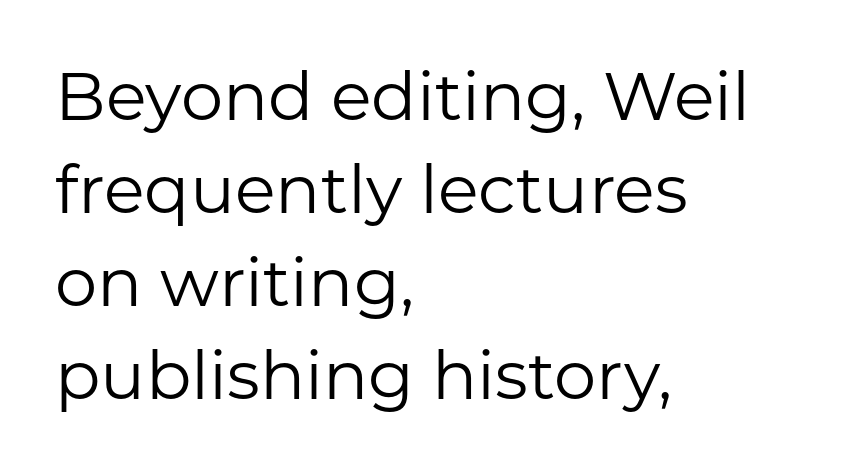
The image shows 67 px regular-weight sans-serif type, upright; set left-aligned, normal line spacing (1.39x), normal letter spacing, not underlined; low stroke contrast and a medium x-height.
